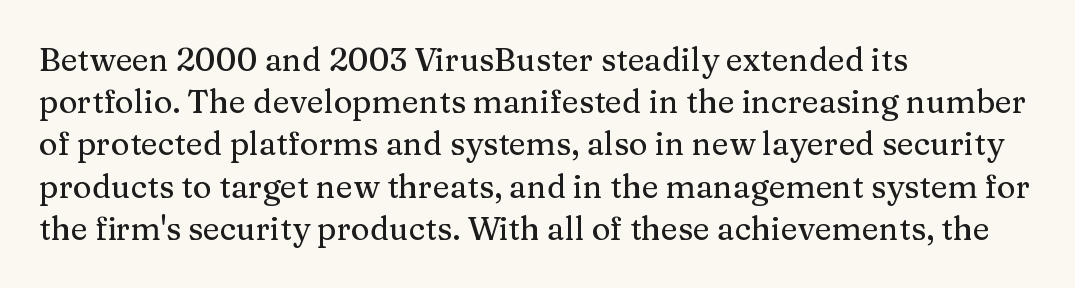
{"serif": "yes", "italic": "no", "width": "normal", "stroke_contrast": "medium", "x_height": "medium", "monospaced": "no", "underline": "no", "align": "left", "line_spacing": "normal", "line_spacing_ratio": 1.32, "letter_spacing": "normal", "letter_spacing_em": 0.0, "glyph_px": 32}
